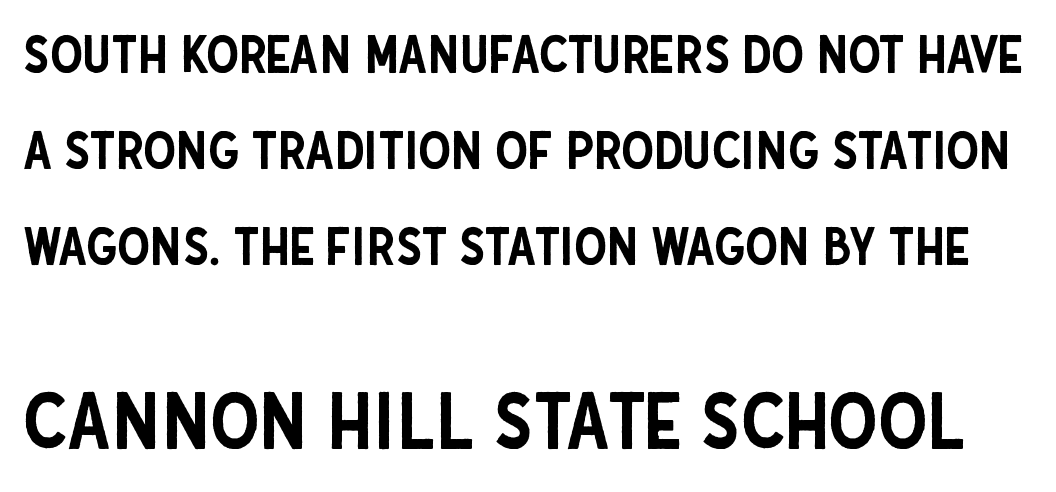
The image shows 78 px condensed sans-serif type, upright; set line spacing 1.85x, normal letter spacing, not underlined; the second (bottom) block is 1.5x larger; low stroke contrast and a large x-height.
